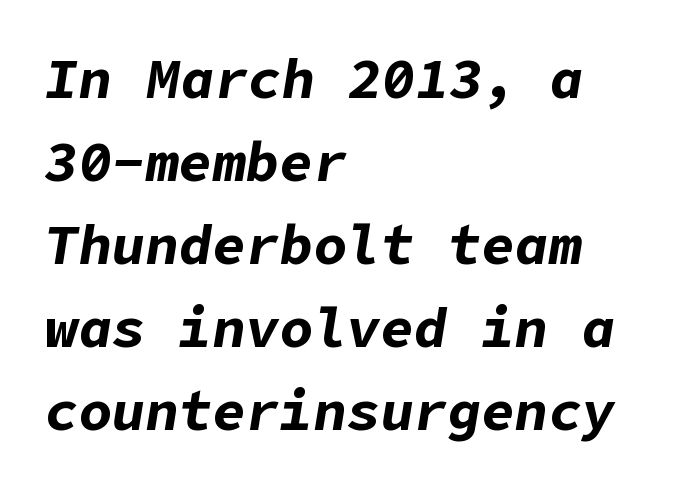
Q: Is the text bold? A: Yes.
Q: Is the text italic (slanted)? A: Yes, it leans right by about 9 degrees.
Q: Is the text underlined? A: No.
Q: How is the paragraph aligned? A: Left-aligned.
Q: Is the spacing between letters normal or unusually wide? A: Normal.
Q: Is the spacing between lines tight, normal or loose? A: Normal.
Q: Width (condensed, normal, or wide)? A: Normal.
Q: Stroke contrast? A: Low.
Q: x-height? A: Medium.
